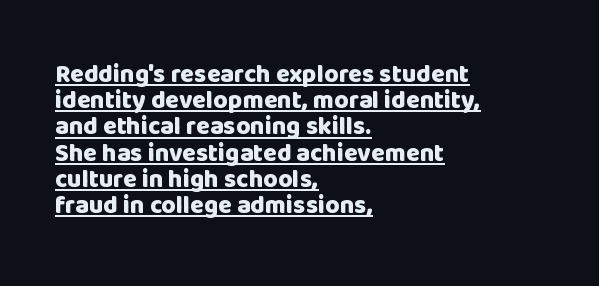
Glance below the letters and you will spot a drawn line. Bold? Absolutely — the strokes are thick and heavy. Horizontal alignment here is leftward, the default for most running prose. The gaps between neighbouring characters are ordinary and unremarkable. Notice how the stems are strictly vertical — no italics here.
